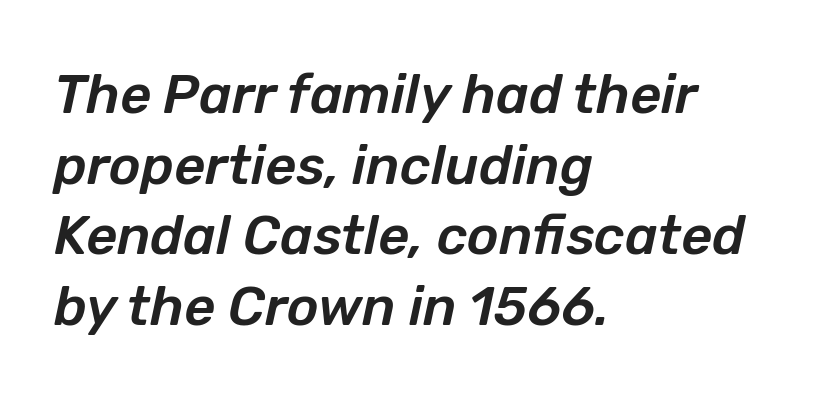
The image shows 54 px text type, italic (leaning right); set left-aligned, normal line spacing (1.31x), normal letter spacing, not underlined; low stroke contrast and a medium x-height.
